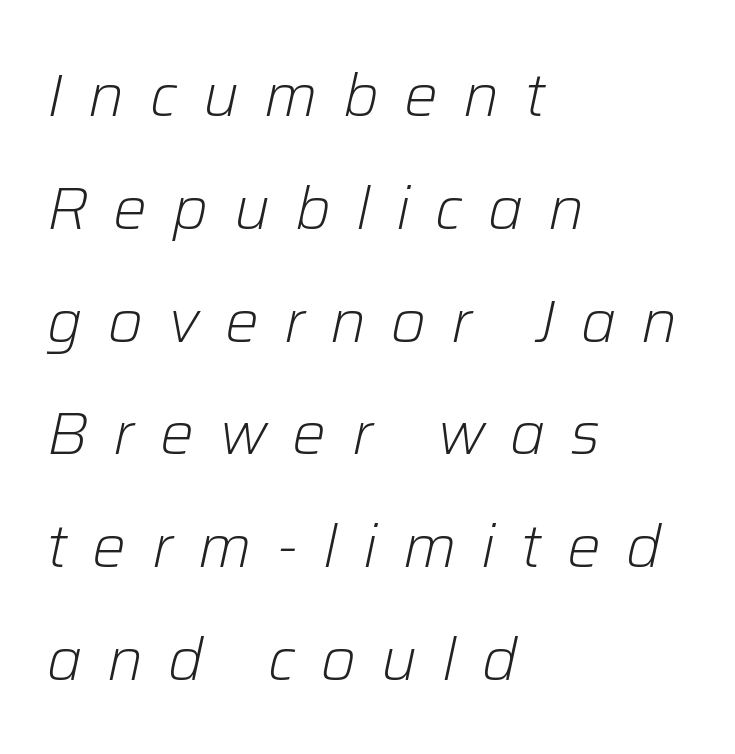
Q: Is the text bold? A: No.
Q: Is the text italic (slanted)? A: Yes, it leans right by about 12 degrees.
Q: Is the text underlined? A: No.
Q: How is the paragraph aligned? A: Left-aligned.
Q: Is the spacing between letters normal or unusually wide? A: Unusually wide.
Q: Width (condensed, normal, or wide)? A: Normal.
Q: Stroke contrast? A: Low.
Q: x-height? A: Medium.
Q: Monospaced? A: No.
